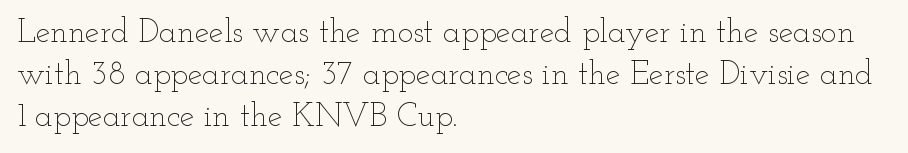
The image shows 33 px thin, wide type, upright; set left-aligned, normal line spacing (1.28x), normal letter spacing, not underlined; low stroke contrast and a small x-height.
